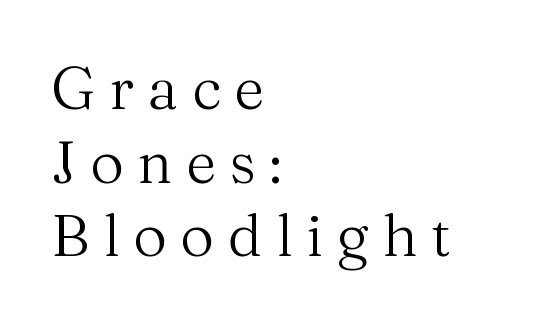
Q: Is the text bold? A: No.
Q: Is the text italic (slanted)? A: No, it is upright.
Q: Is the typeface a serif or a sans-serif typeface? A: Serif.
Q: Is the text underlined? A: No.
Q: How is the paragraph aligned? A: Left-aligned.
Q: Is the spacing between letters normal or unusually wide? A: Unusually wide.
Q: Is the spacing between lines tight, normal or loose? A: Normal.
Q: Width (condensed, normal, or wide)? A: Normal.
Q: Stroke contrast? A: Medium.
Q: x-height? A: Medium.
Q: Monospaced? A: No.
